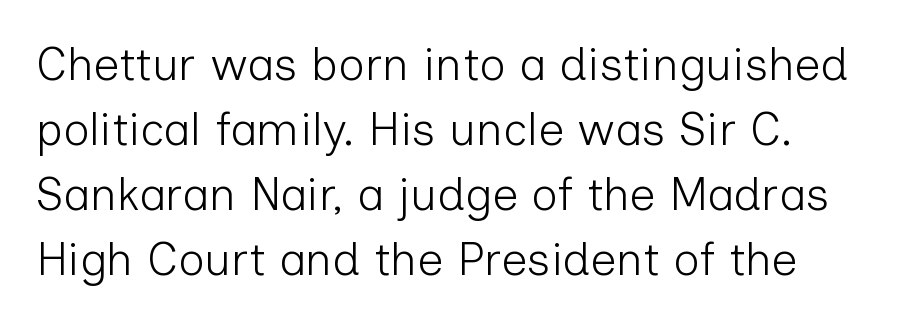
Looks like regular typesetting: each glyph gets only the width it needs. If you drew a line through each stem, it would be perfectly vertical. Each word holds together tightly as a unit, with standard inter-letter gaps. Descenders hang freely into open space. Compared with a typical body face, this is equally light or lighter still. Is there much room between lines? A standard amount, neither cramped nor airy.
